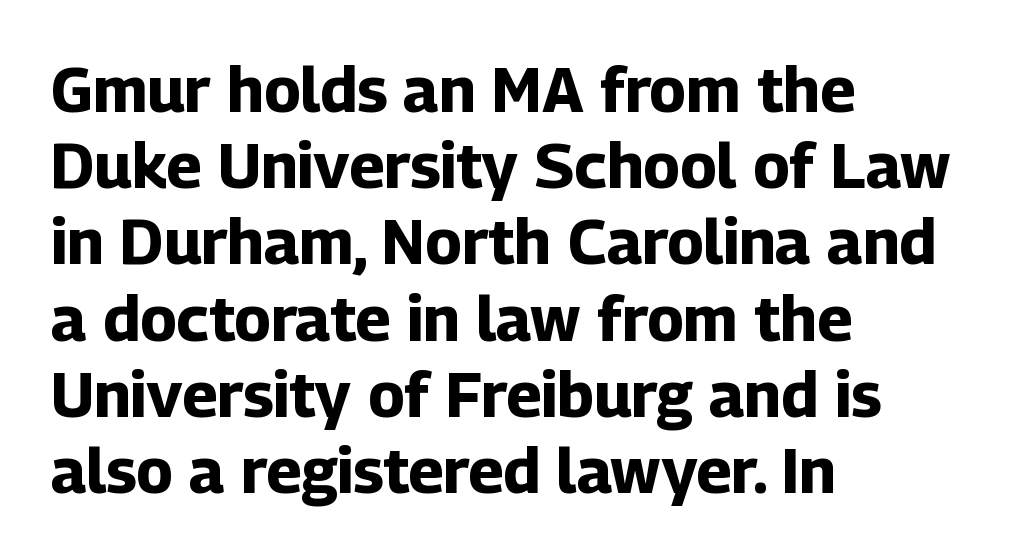
Q: Is the text bold? A: Yes.
Q: Is the text italic (slanted)? A: No, it is upright.
Q: Is the typeface a serif or a sans-serif typeface? A: Sans-serif.
Q: Is the text underlined? A: No.
Q: How is the paragraph aligned? A: Left-aligned.
Q: Is the spacing between letters normal or unusually wide? A: Normal.
Q: Width (condensed, normal, or wide)? A: Normal.
Q: Stroke contrast? A: Low.
Q: x-height? A: Medium.
Q: Monospaced? A: No.
